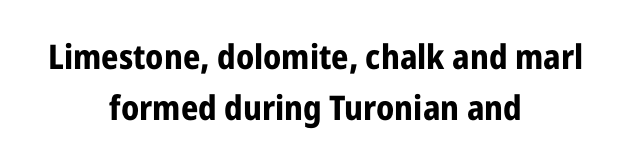
The image shows 34 px bold, condensed sans-serif type, upright; set centered, normal line spacing (1.49x), normal letter spacing, not underlined; low stroke contrast and a medium x-height.
